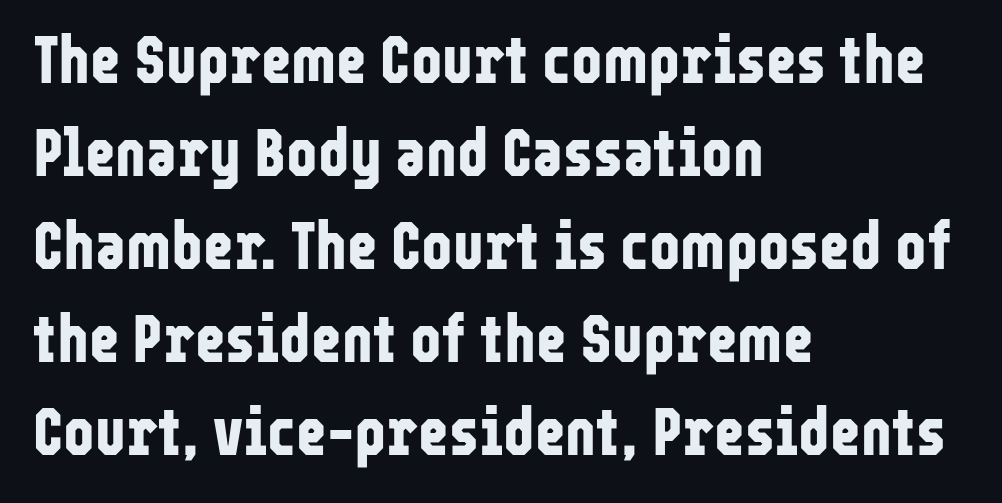
Q: Is the text bold? A: Yes.
Q: Is the text italic (slanted)? A: No, it is upright.
Q: Is the typeface a serif or a sans-serif typeface? A: Sans-serif.
Q: Is the text underlined? A: No.
Q: How is the paragraph aligned? A: Left-aligned.
Q: Is the spacing between letters normal or unusually wide? A: Normal.
Q: Is the spacing between lines tight, normal or loose? A: Normal.
Q: Width (condensed, normal, or wide)? A: Condensed.
Q: Stroke contrast? A: Low.
Q: x-height? A: Medium.
Q: Monospaced? A: No.
